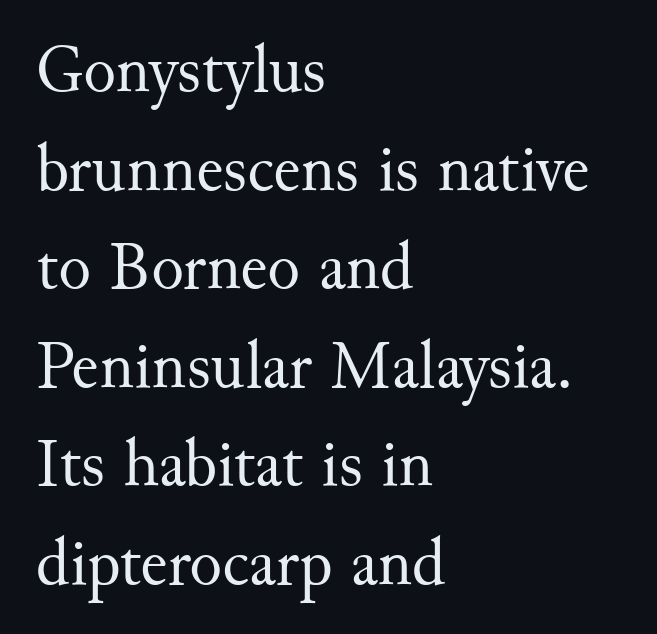
The image shows 68 px regular-weight serif type, upright; set left-aligned, normal line spacing (1.45x), normal letter spacing, not underlined; medium stroke contrast and a small x-height.
